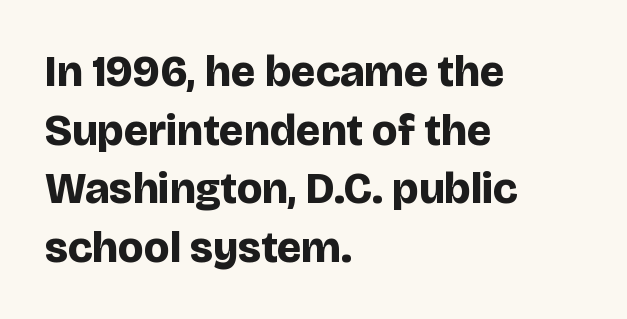
Q: Is the text bold? A: Yes.
Q: Is the text italic (slanted)? A: No, it is upright.
Q: Is the typeface a serif or a sans-serif typeface? A: Sans-serif.
Q: Is the text underlined? A: No.
Q: How is the paragraph aligned? A: Left-aligned.
Q: Is the spacing between letters normal or unusually wide? A: Normal.
Q: Is the spacing between lines tight, normal or loose? A: Normal.
Q: Width (condensed, normal, or wide)? A: Normal.
Q: Stroke contrast? A: Low.
Q: x-height? A: Large.
Q: Monospaced? A: No.
